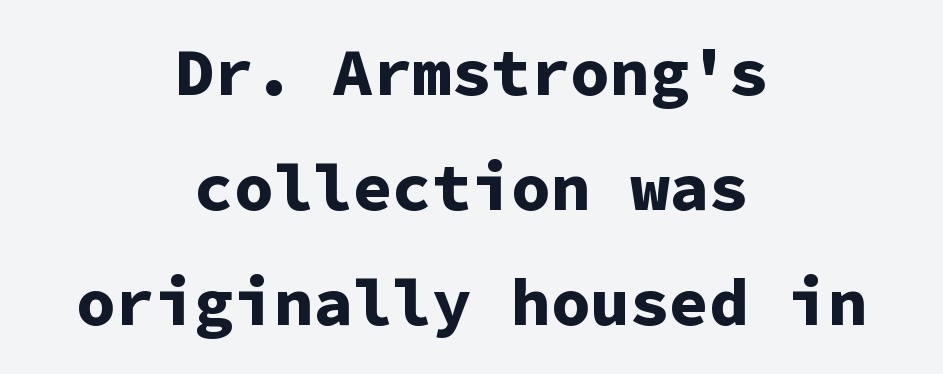
What weight is shown? A full bold with thick strokes. The rendering uses typewriter-style spacing with identical character cells. Is this a sans? Yes — the strokes have no serifs. Any mark beneath the type? The region is blank.
